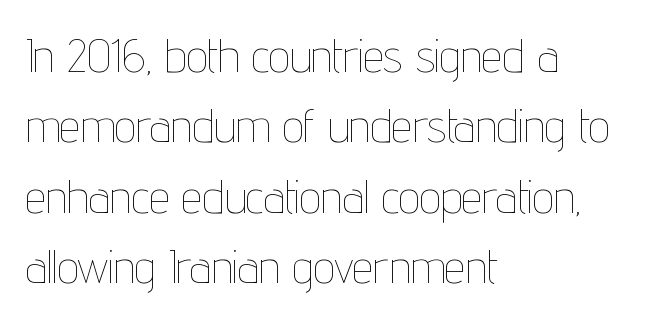
Q: Is the text bold? A: No.
Q: Is the text italic (slanted)? A: No, it is upright.
Q: Is the text underlined? A: No.
Q: How is the paragraph aligned? A: Left-aligned.
Q: Is the spacing between letters normal or unusually wide? A: Normal.
Q: Is the spacing between lines tight, normal or loose? A: Normal.
Q: Width (condensed, normal, or wide)? A: Condensed.
Q: Stroke contrast? A: Low.
Q: x-height? A: Medium.
Q: Monospaced? A: No.
